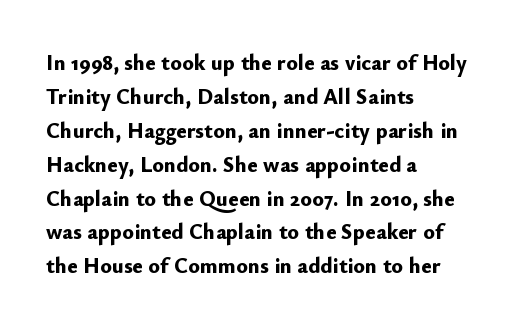
Q: Is the text bold? A: Yes.
Q: Is the text italic (slanted)? A: No, it is upright.
Q: Is the text underlined? A: No.
Q: How is the paragraph aligned? A: Left-aligned.
Q: Is the spacing between letters normal or unusually wide? A: Normal.
Q: Is the spacing between lines tight, normal or loose? A: Normal.
